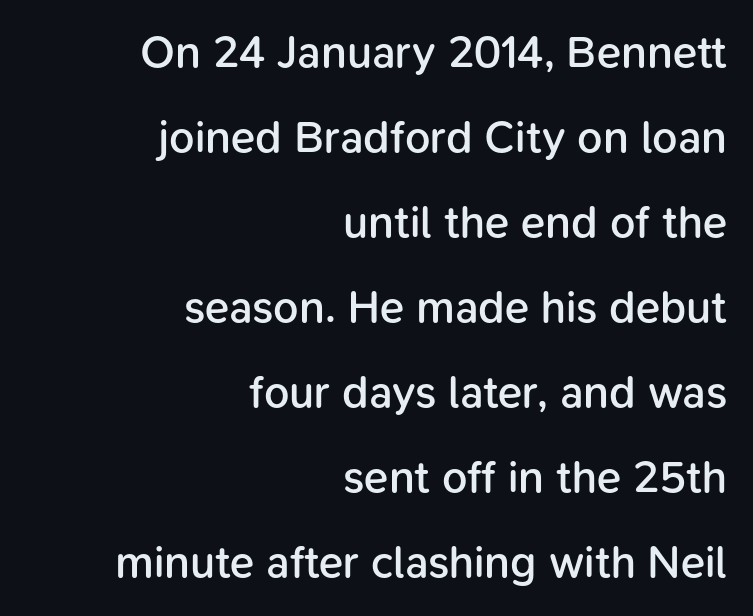
The image shows 45 px semibold sans-serif type, upright; set right-aligned, line spacing 1.89x, normal letter spacing, not underlined; low stroke contrast and a medium x-height.
